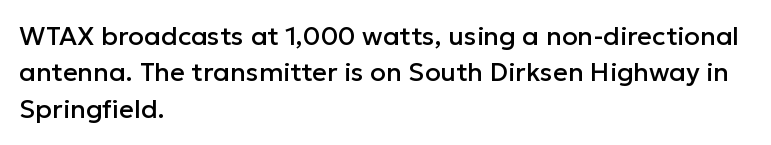
Q: Is the text italic (slanted)? A: No, it is upright.
Q: Is the text underlined? A: No.
Q: How is the paragraph aligned? A: Left-aligned.
Q: Is the spacing between letters normal or unusually wide? A: Normal.
Q: Is the spacing between lines tight, normal or loose? A: Normal.
